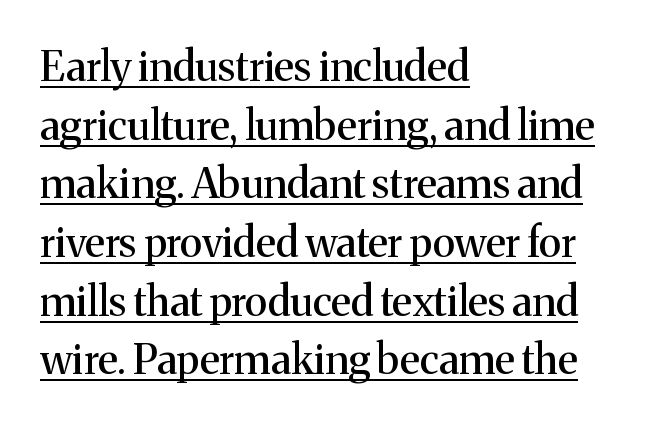
{"serif": "yes", "italic": "no", "width": "normal", "stroke_contrast": "medium", "x_height": "medium", "monospaced": "no", "underline": "yes", "align": "left", "line_spacing": "normal", "line_spacing_ratio": 1.43, "letter_spacing": "normal", "letter_spacing_em": 0.0, "glyph_px": 41}
